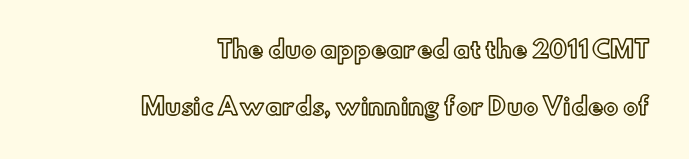
The image shows 23 px text type, upright; set right-aligned, loose line spacing (2.47x), normal letter spacing, not underlined.
